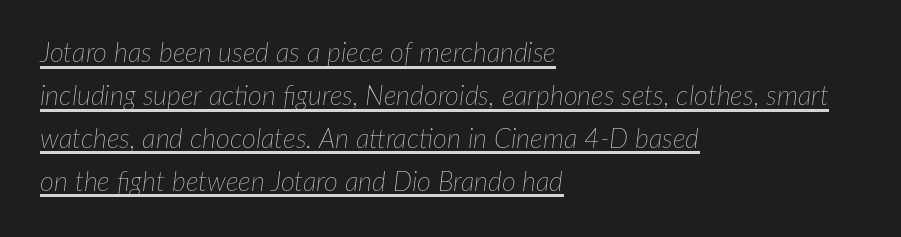
The image shows 27 px text type, italic (leaning right); set left-aligned, normal line spacing (1.59x), normal letter spacing, underlined.
